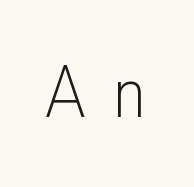
{"serif": "no", "italic": "no", "bold": "no", "weight": "light", "width": "condensed", "stroke_contrast": "low", "x_height": "medium", "monospaced": "no", "underline": "no", "letter_spacing": "wide", "letter_spacing_em": 0.36, "glyph_px": 72}
